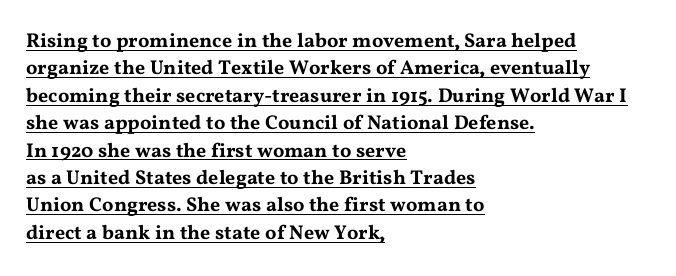
The image shows 20 px text type, upright; set left-aligned, normal line spacing (1.37x), normal letter spacing, underlined.
